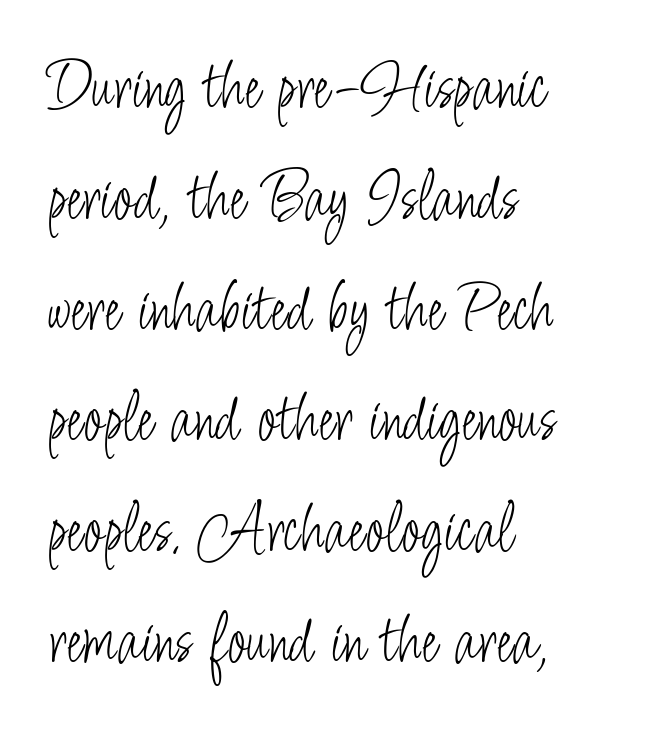
{"serif": "no", "bold": "no", "weight": "light", "width": "condensed", "stroke_contrast": "low", "x_height": "small", "monospaced": "no", "underline": "no", "align": "left", "line_spacing": "normal", "line_spacing_ratio": 1.56, "letter_spacing": "normal", "letter_spacing_em": 0.0, "glyph_px": 71}
